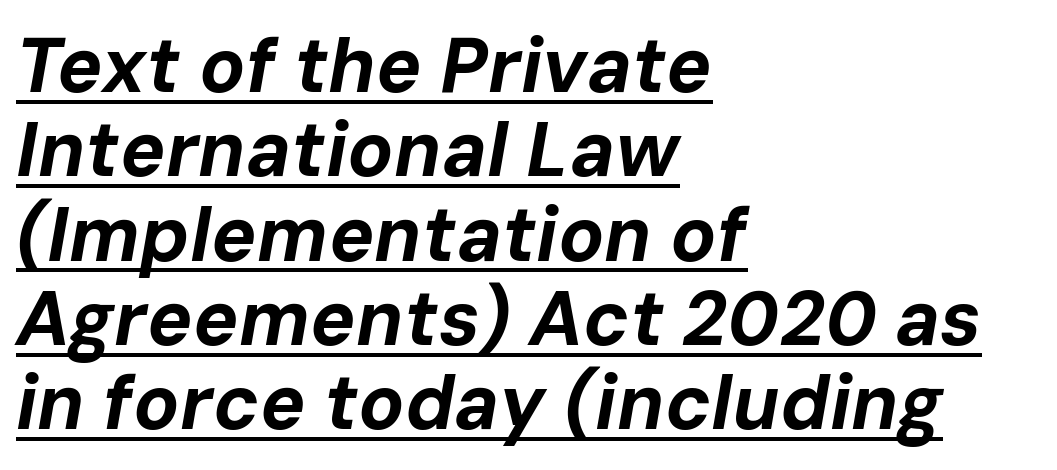
{"italic": "yes", "lean": "right", "slant_degrees": 10, "bold": "yes", "weight": "bold", "width": "normal", "stroke_contrast": "low", "x_height": "medium", "monospaced": "no", "underline": "yes", "align": "left", "line_spacing": "tight", "line_spacing_ratio": 1.11, "letter_spacing": "normal", "letter_spacing_em": 0.0, "glyph_px": 76}
